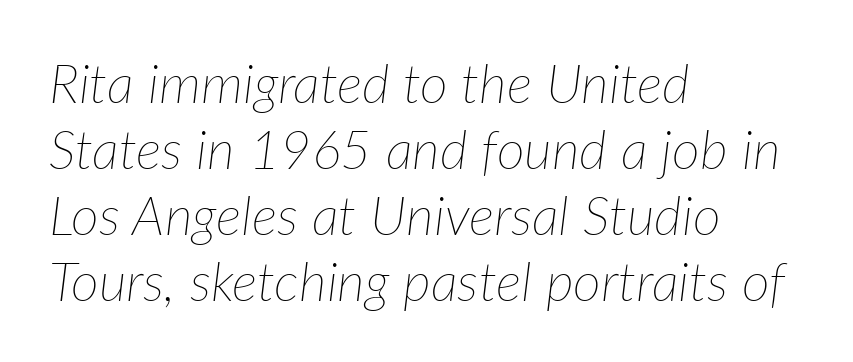
{"italic": "yes", "lean": "right", "slant_degrees": 7, "bold": "no", "weight": "thin", "width": "normal", "stroke_contrast": "low", "x_height": "medium", "monospaced": "no", "underline": "no", "align": "left", "line_spacing_ratio": 1.22, "letter_spacing": "normal", "letter_spacing_em": 0.0, "glyph_px": 54}
